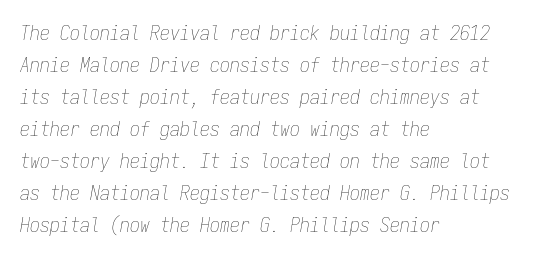
Does the lettering tilt? It does — this is italic. Quick note: interline space is typical. You could call the tracking neutral — neither tight nor loose. Descender tails drop into unmarked territory. Weight: in the light-to-regular range. Is the block centered? No — it sits flush against the left margin.
